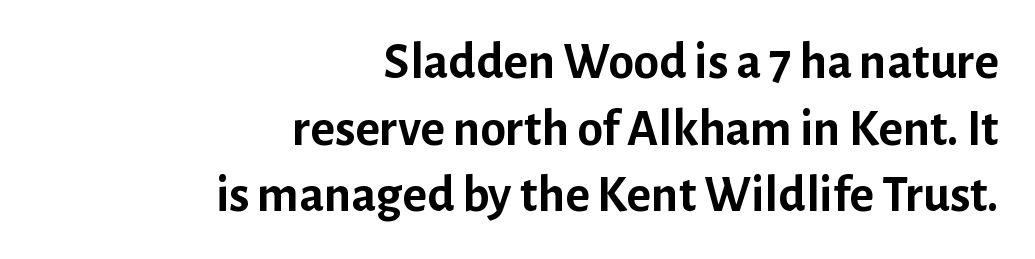
In terms of weight, the rendering is a true, heavy bold. Notice how the passage keeps a crisp vertical edge on the right only. This sample uses an upright cut, with every glyph sitting square on the baseline. The strip under each line holds only bare page.
